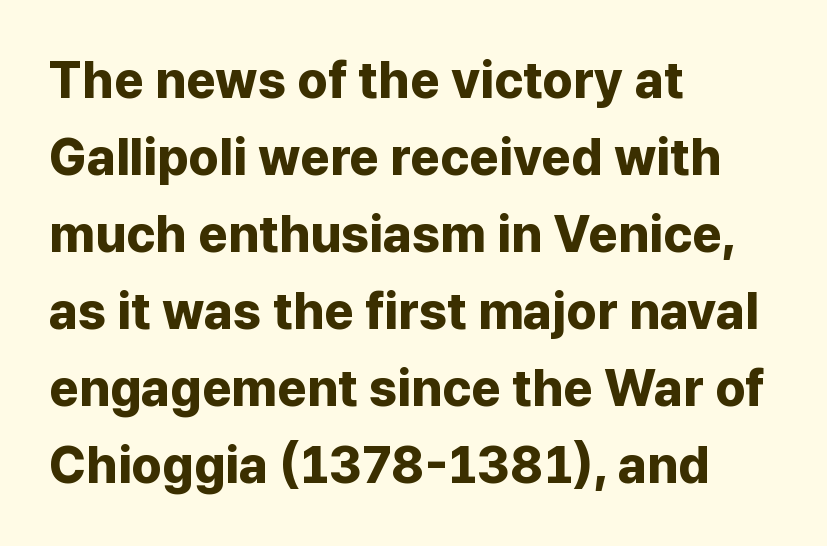
A normal amount of white space separates one row of letters from the next. Short and long lines alike share a common starting point at left. Does the weight exceed regular? Yes, all the way to bold. Is there any slant? The stems are plumb.
